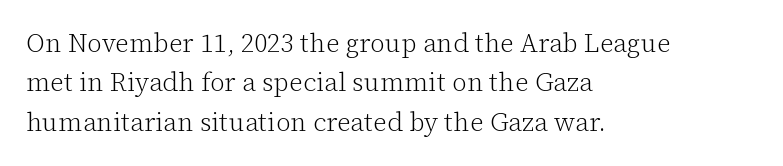
Q: Is the text bold? A: No.
Q: Is the text italic (slanted)? A: No, it is upright.
Q: Is the text underlined? A: No.
Q: How is the paragraph aligned? A: Left-aligned.
Q: Is the spacing between letters normal or unusually wide? A: Normal.
Q: Is the spacing between lines tight, normal or loose? A: Normal.
